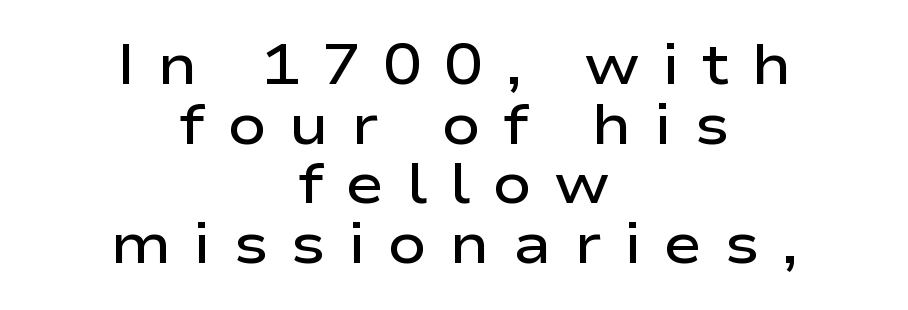
The image shows 58 px semibold, wide sans-serif type, upright; set centered, tight line spacing (1.03x), unusually wide letter spacing (+0.38 em), not underlined; low stroke contrast and a medium x-height.
